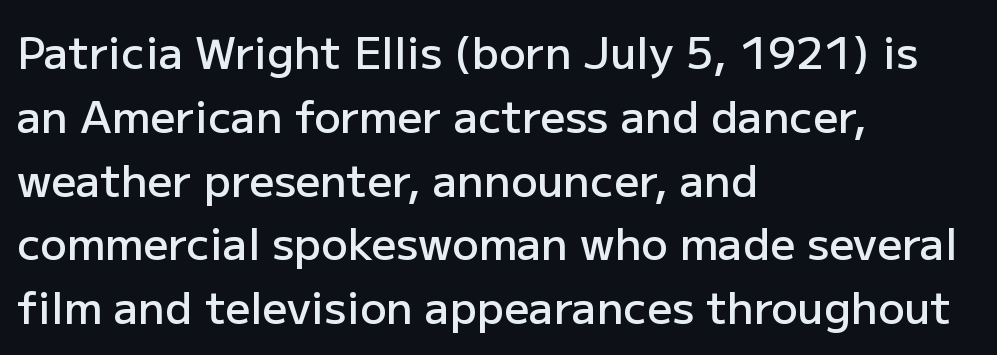
The image shows 44 px semibold sans-serif type, upright; set left-aligned, normal line spacing (1.45x), normal letter spacing, not underlined; low stroke contrast and a medium x-height.
